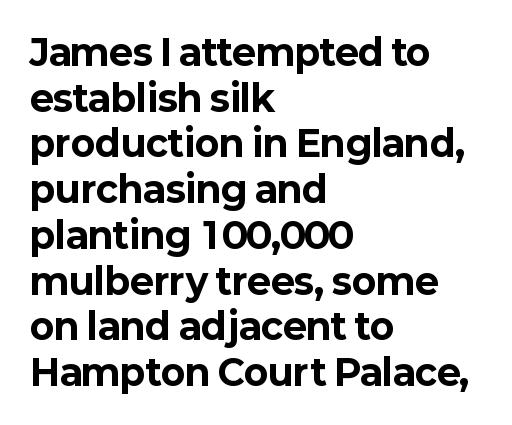
The image shows 36 px bold sans-serif type, upright; set left-aligned, normal line spacing (1.27x), normal letter spacing, not underlined; low stroke contrast and a medium x-height.
